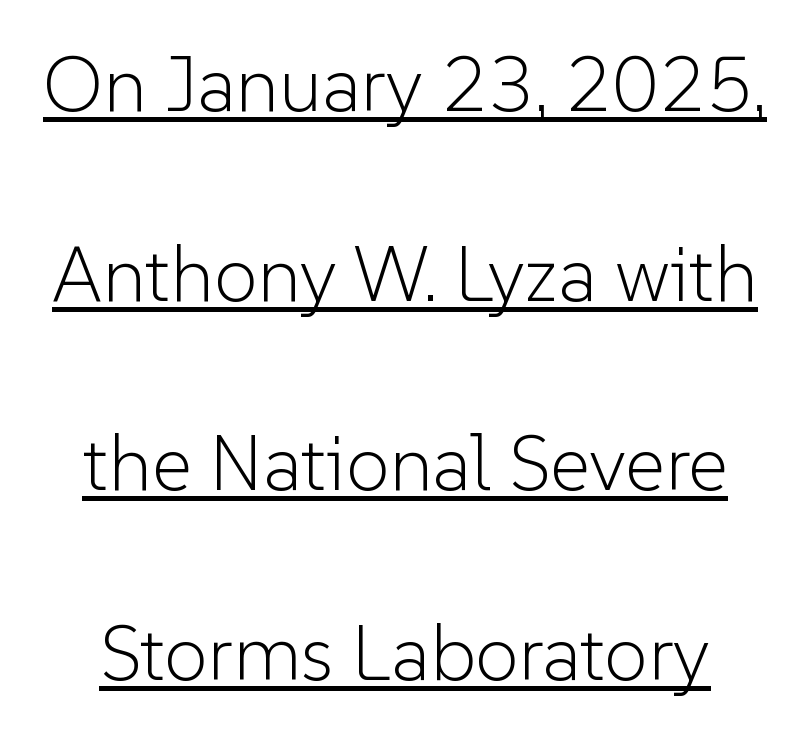
{"serif": "no", "italic": "no", "bold": "no", "weight": "light", "width": "normal", "stroke_contrast": "low", "x_height": "medium", "monospaced": "no", "underline": "yes", "line_spacing": "loose", "line_spacing_ratio": 2.43, "letter_spacing": "normal", "letter_spacing_em": 0.0, "glyph_px": 78}
